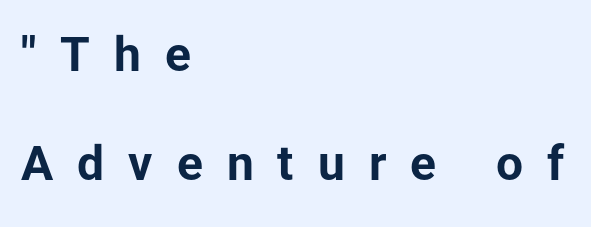
The image shows 48 px bold sans-serif type, upright; set left-aligned, loose line spacing (2.27x), unusually wide letter spacing (+0.5 em), not underlined; low stroke contrast and a medium x-height.
